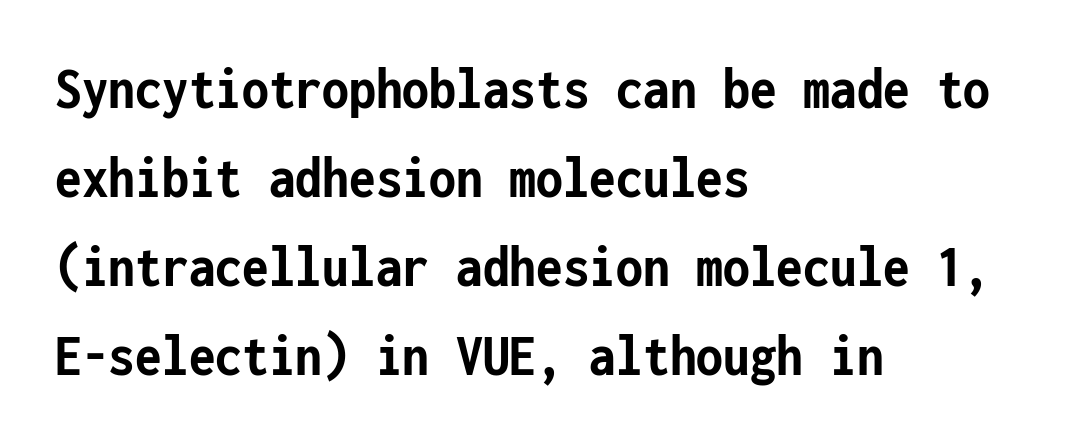
{"serif": "no", "italic": "no", "bold": "yes", "weight": "semibold", "width": "condensed", "stroke_contrast": "low", "x_height": "medium", "monospaced": "yes", "underline": "no", "align": "left", "line_spacing": "normal", "line_spacing_ratio": 1.46, "letter_spacing": "normal", "letter_spacing_em": 0.0, "glyph_px": 61}
